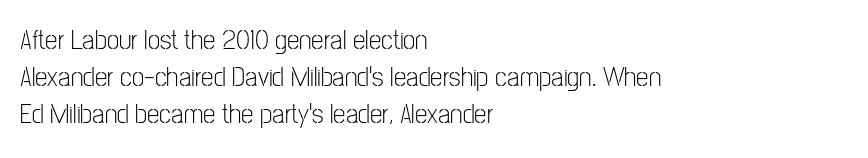
The lettering holds an erect, upright posture throughout. Default kerning and tracking; the words read as compact shapes. No word sits above an underline. Caption: face not bold, strokes unweighted. The leading is moderate, giving the passage an even texture.
